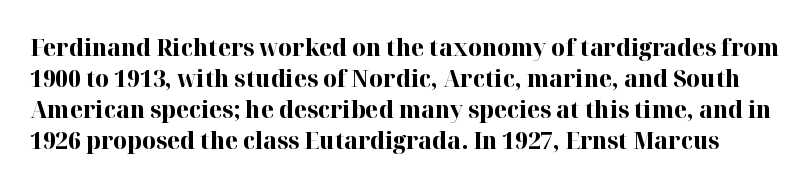
The face used here is rendered with its standard letterfit. A dark, heavy texture on the line: the type is bold. Horizontal bands of white between lines are of average thickness. The typography opts for an upright posture over an oblique one. The baseline area is clear.
